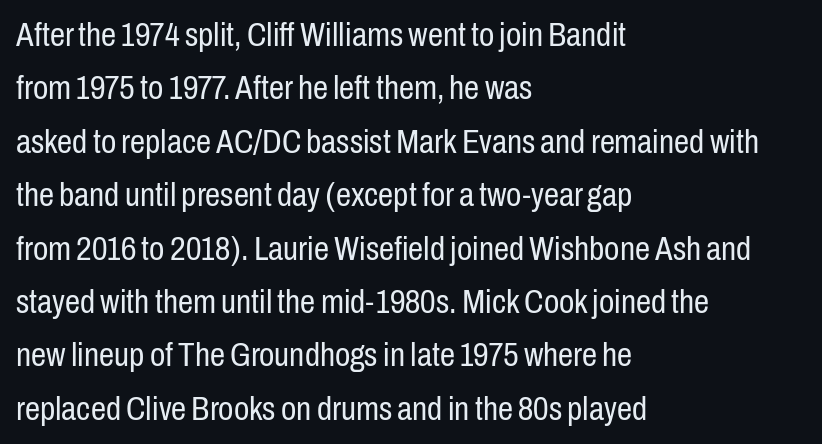
{"serif": "no", "italic": "no", "bold": "no", "weight": "regular", "width": "condensed", "stroke_contrast": "low", "x_height": "medium", "monospaced": "no", "underline": "no", "align": "left", "line_spacing": "normal", "line_spacing_ratio": 1.57, "letter_spacing": "normal", "letter_spacing_em": 0.0, "glyph_px": 34}
